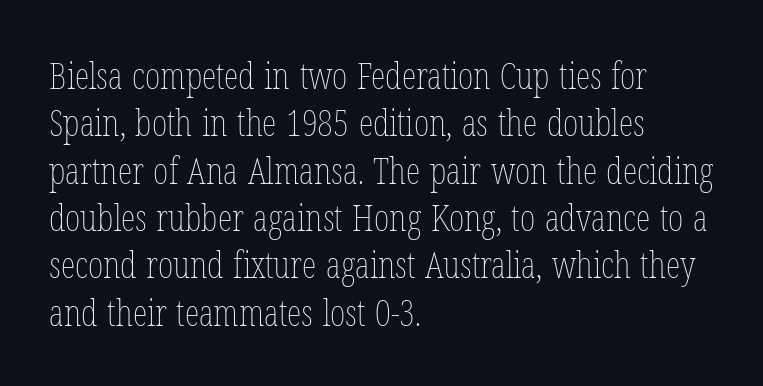
The image shows 37 px thin, condensed type, upright; set left-aligned, normal line spacing (1.28x), normal letter spacing, not underlined; low stroke contrast and a medium x-height.
